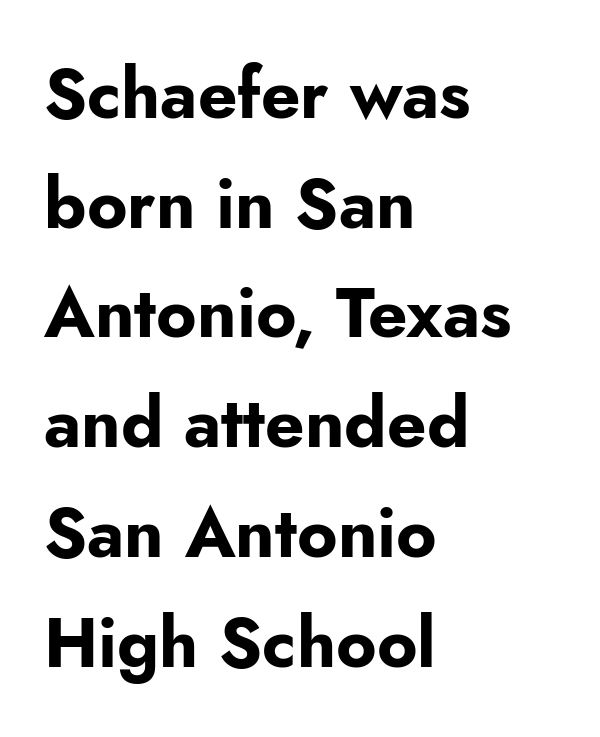
Q: Is the text bold? A: Yes.
Q: Is the text italic (slanted)? A: No, it is upright.
Q: Is the typeface a serif or a sans-serif typeface? A: Sans-serif.
Q: Is the text underlined? A: No.
Q: How is the paragraph aligned? A: Left-aligned.
Q: Is the spacing between letters normal or unusually wide? A: Normal.
Q: Is the spacing between lines tight, normal or loose? A: Normal.
Q: Width (condensed, normal, or wide)? A: Normal.
Q: Stroke contrast? A: Low.
Q: x-height? A: Small.
Q: Monospaced? A: No.
